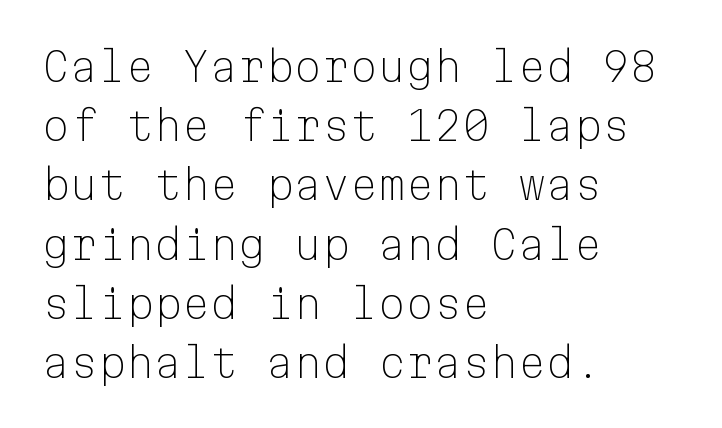
{"serif": "no", "italic": "no", "bold": "no", "weight": "light", "width": "normal", "stroke_contrast": "low", "x_height": "medium", "monospaced": "yes", "underline": "no", "align": "left", "line_spacing": "normal", "line_spacing_ratio": 1.48, "letter_spacing": "normal", "letter_spacing_em": 0.0, "glyph_px": 40}
